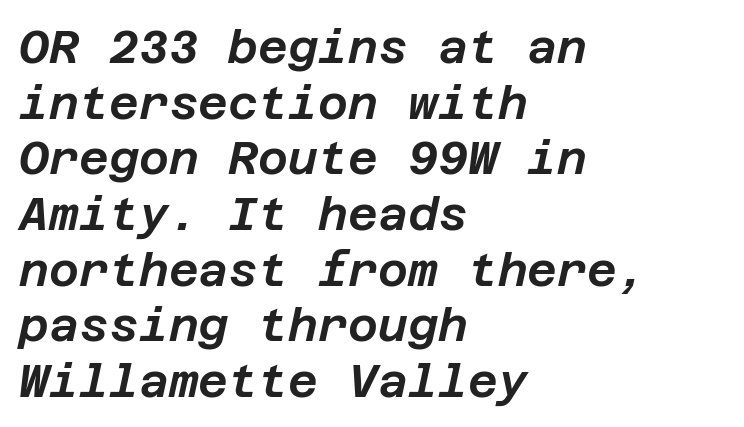
Letter spacing: default. Short and long lines alike share a common starting point at left. Underline: absent. Designer's note — italics engaged.
